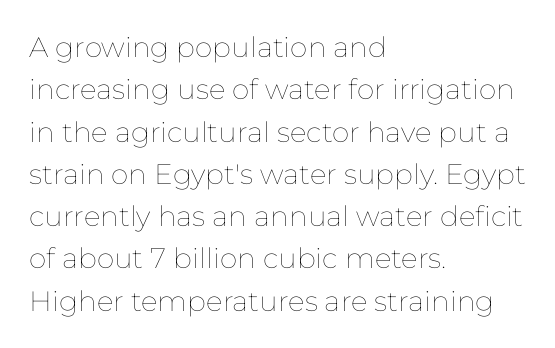
Q: Is the text bold? A: No.
Q: Is the text italic (slanted)? A: No, it is upright.
Q: Is the text underlined? A: No.
Q: How is the paragraph aligned? A: Left-aligned.
Q: Is the spacing between letters normal or unusually wide? A: Normal.
Q: Is the spacing between lines tight, normal or loose? A: Normal.
Q: Width (condensed, normal, or wide)? A: Normal.
Q: Stroke contrast? A: Low.
Q: x-height? A: Medium.
Q: Monospaced? A: No.
